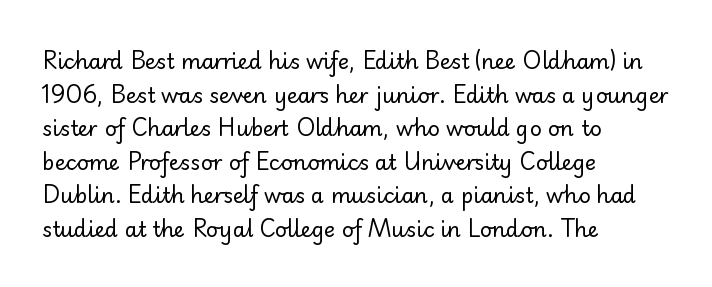
The font's upright variant was chosen for this text. Does the leading feel generous? No, just average. Letters rest on an invisible, unmarked baseline. Heft: none added — not bold. Typeset ragged right — the left edge is the straight one.
